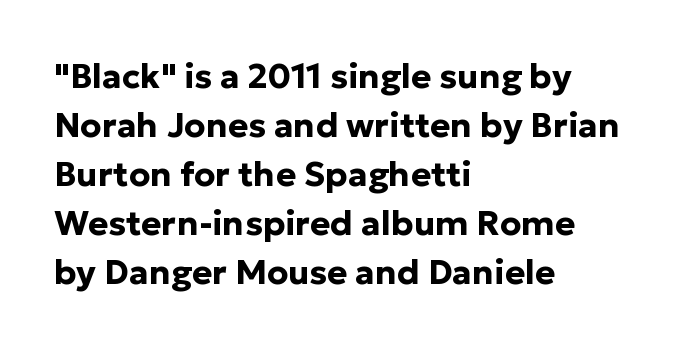
Q: Is the text bold? A: Yes.
Q: Is the text italic (slanted)? A: No, it is upright.
Q: Is the typeface a serif or a sans-serif typeface? A: Sans-serif.
Q: Is the text underlined? A: No.
Q: How is the paragraph aligned? A: Left-aligned.
Q: Is the spacing between letters normal or unusually wide? A: Normal.
Q: Is the spacing between lines tight, normal or loose? A: Normal.
Q: Width (condensed, normal, or wide)? A: Normal.
Q: Stroke contrast? A: Low.
Q: x-height? A: Medium.
Q: Monospaced? A: No.
